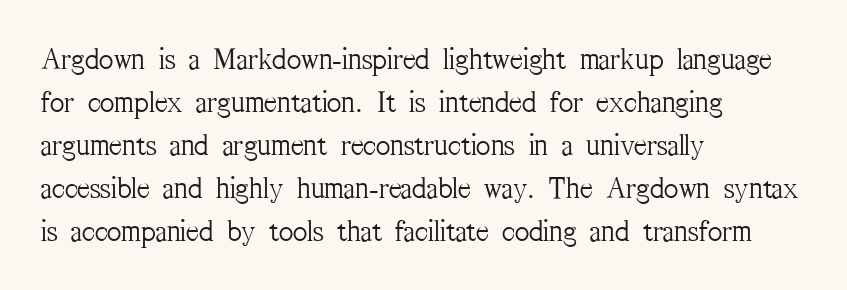
The image shows 31 px light, condensed serif type, upright; set left-aligned, normal line spacing (1.39x), normal letter spacing, not underlined; medium stroke contrast and a medium x-height.
